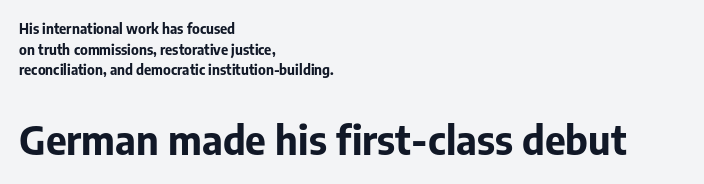
The type family on display is of the sans-serif kind. This sample uses an upright cut, with every glyph sitting square on the baseline. The typesetter chose a ragged-right arrangement here. Character size in the trailing block exceeds that of the leading block.
